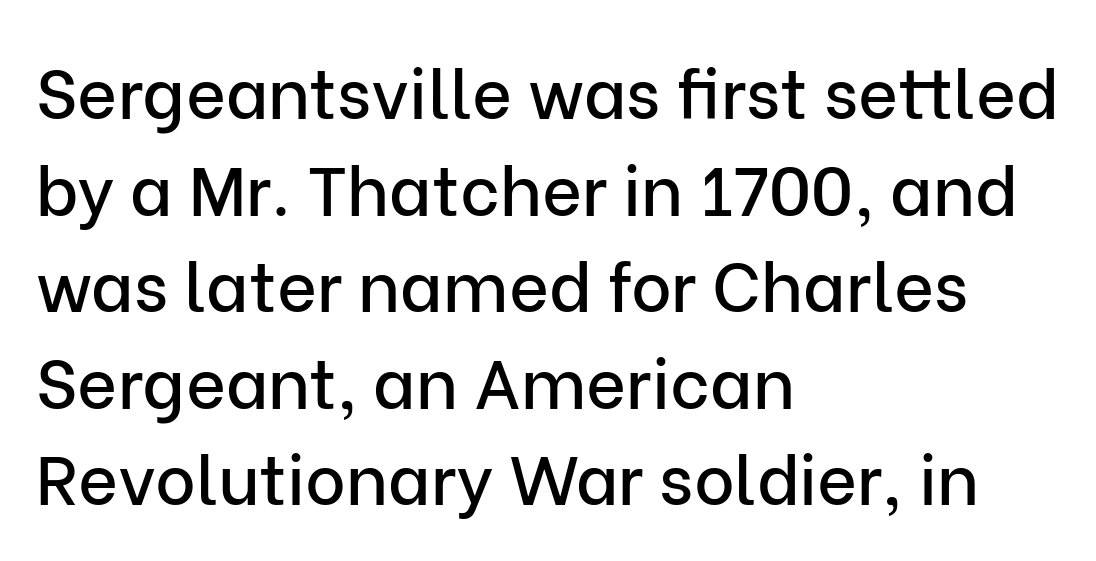
The image shows 69 px sans-serif type, upright; set left-aligned, normal line spacing (1.4x), normal letter spacing, not underlined; low stroke contrast and a medium x-height.
